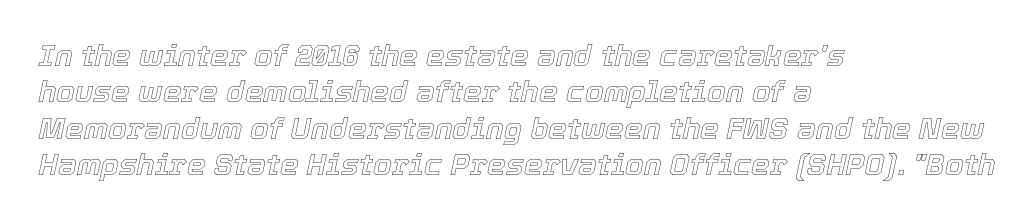
The image shows 30 px text type, italic (leaning right); set left-aligned, line spacing 1.21x, normal letter spacing, not underlined; a medium x-height.
